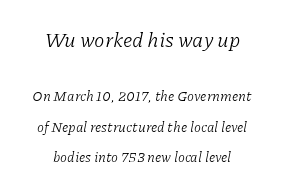
Q: Is the text bold? A: No.
Q: Is the text italic (slanted)? A: Yes, it leans right by about 11 degrees.
Q: Is the text underlined? A: No.
Q: How is the paragraph aligned? A: Centered.
Q: Is the spacing between letters normal or unusually wide? A: Normal.
Q: Is the spacing between lines tight, normal or loose? A: Loose.
Q: Which block of text is set in a larger size, the first (top) or the second (bottom)? A: The first (top) one.
